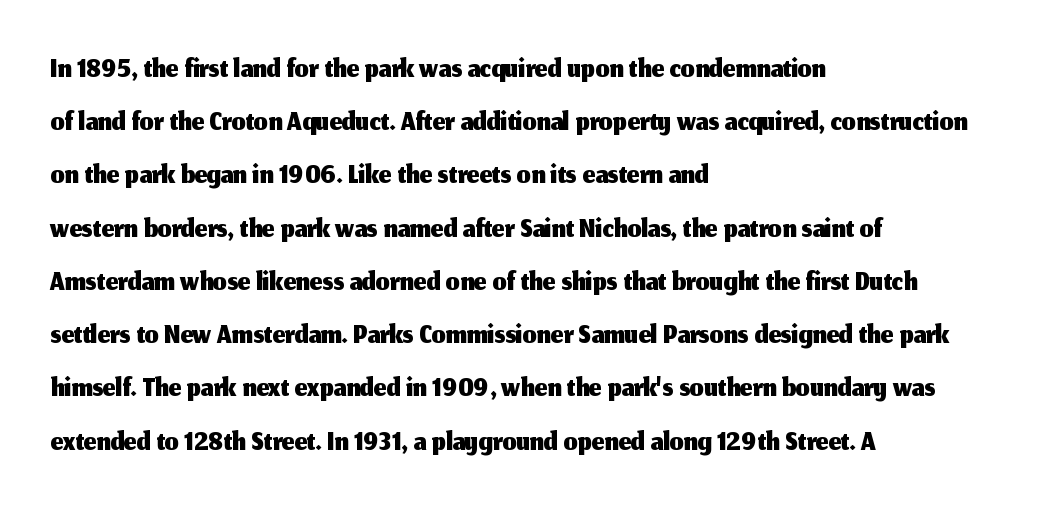
Q: Is the text italic (slanted)? A: No, it is upright.
Q: Is the typeface a serif or a sans-serif typeface? A: Sans-serif.
Q: Is the text underlined? A: No.
Q: How is the paragraph aligned? A: Left-aligned.
Q: Is the spacing between letters normal or unusually wide? A: Normal.
Q: Width (condensed, normal, or wide)? A: Normal.
Q: Stroke contrast? A: Medium.
Q: x-height? A: Medium.
Q: Monospaced? A: No.
